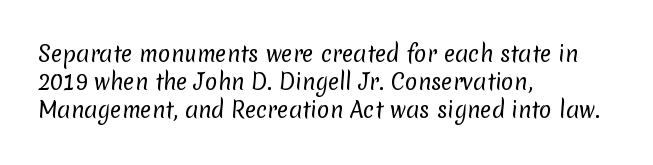
Default kerning and tracking; the words read as compact shapes. A normal amount of white space separates one row of letters from the next. Does the copy run flush right? No — it runs flush left. Plain, unruled lines of type.
